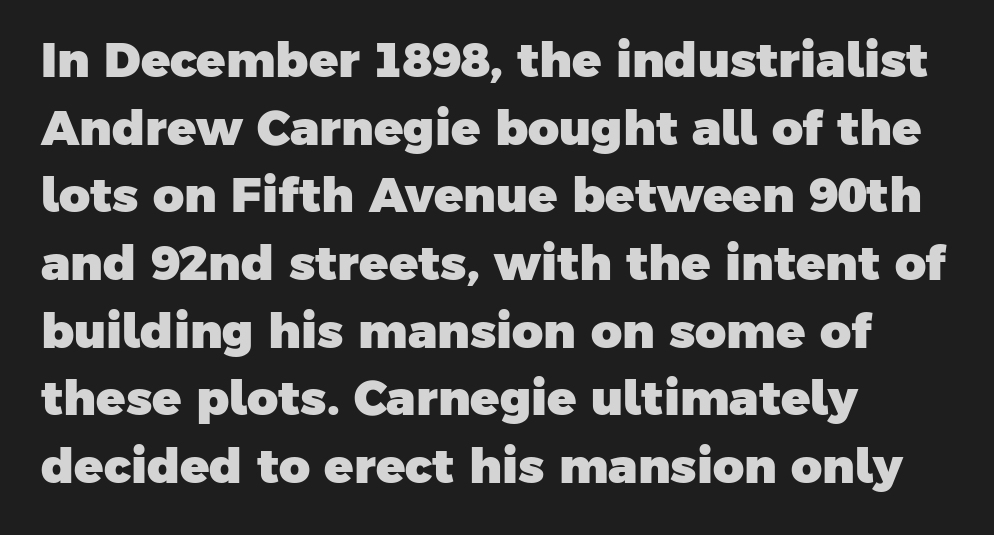
The block of text has a typical density, with ordinary space between rows. Do the characters align in a grid? No, the font is proportional. The type is set solid horizontally, with unmodified tracking. The specimen omits any rule beneath the text block's lines. Each letter's strokes conclude bluntly, with no projecting serifs.
